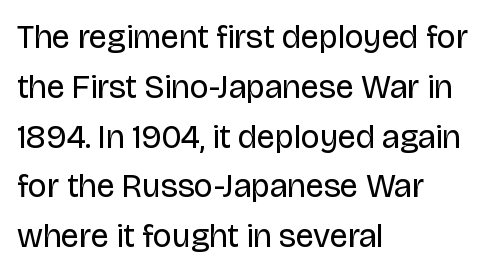
Q: Is the text bold? A: No.
Q: Is the text italic (slanted)? A: No, it is upright.
Q: Is the typeface a serif or a sans-serif typeface? A: Sans-serif.
Q: Is the text underlined? A: No.
Q: How is the paragraph aligned? A: Left-aligned.
Q: Is the spacing between letters normal or unusually wide? A: Normal.
Q: Is the spacing between lines tight, normal or loose? A: Normal.
Q: Width (condensed, normal, or wide)? A: Normal.
Q: Stroke contrast? A: Low.
Q: x-height? A: Large.
Q: Monospaced? A: No.
